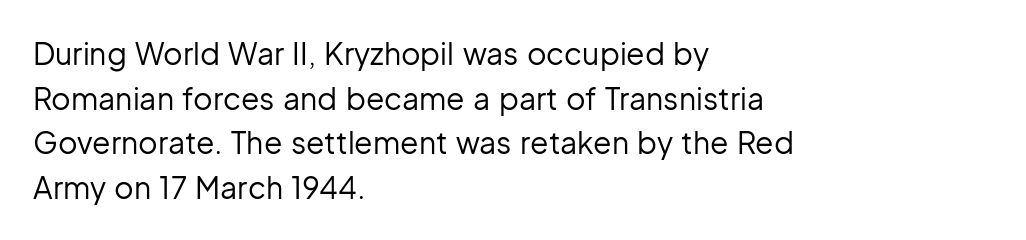
Q: Is the text bold? A: No.
Q: Is the text italic (slanted)? A: No, it is upright.
Q: Is the typeface a serif or a sans-serif typeface? A: Sans-serif.
Q: Is the text underlined? A: No.
Q: How is the paragraph aligned? A: Left-aligned.
Q: Is the spacing between letters normal or unusually wide? A: Normal.
Q: Is the spacing between lines tight, normal or loose? A: Normal.
Q: Width (condensed, normal, or wide)? A: Normal.
Q: Stroke contrast? A: Low.
Q: x-height? A: Medium.
Q: Monospaced? A: No.
